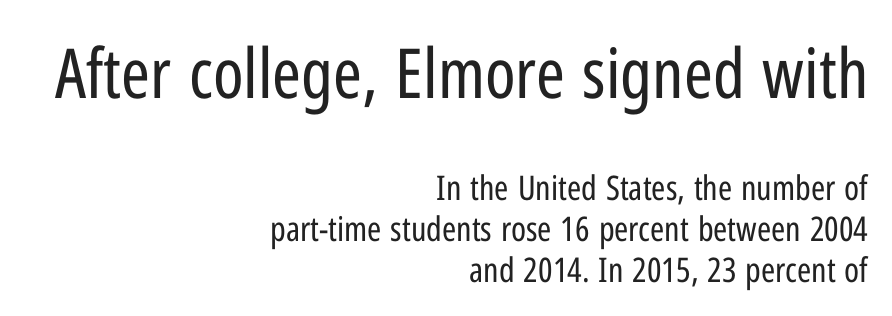
The image shows 69 px regular-weight, condensed sans-serif type, upright; set right-aligned, line spacing 1.21x, normal letter spacing, not underlined; the first (top) block is 2.03x larger; low stroke contrast and a medium x-height.
